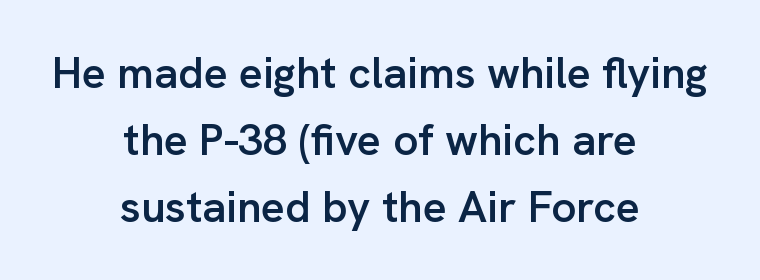
A typesetter would call this proportional, since set widths differ per character. Rule under the text: the space is simply empty. The strokes are fattened partway — semibold, not bold. Where is the straight margin? There isn't one; the lines are centered. Short note: letters normally spaced. Designer's note — italics off, roman on.
